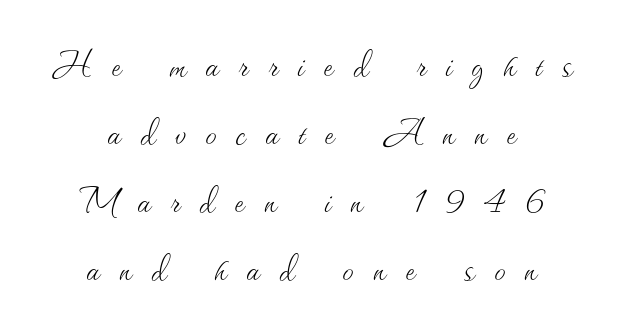
Q: Is the text bold? A: No.
Q: Is the text italic (slanted)? A: Yes.
Q: Is the text underlined? A: No.
Q: How is the paragraph aligned? A: Centered.
Q: Is the spacing between letters normal or unusually wide? A: Unusually wide.
Q: Is the spacing between lines tight, normal or loose? A: Normal.
Q: Width (condensed, normal, or wide)? A: Normal.
Q: Stroke contrast? A: Medium.
Q: x-height? A: Small.
Q: Monospaced? A: No.
